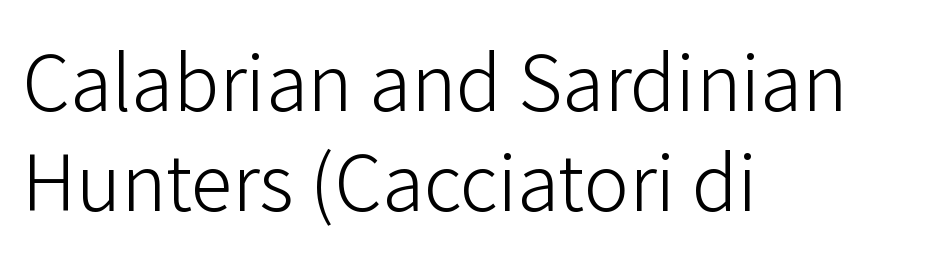
The image shows 76 px light sans-serif type, upright; set left-aligned, normal line spacing (1.32x), normal letter spacing, not underlined; low stroke contrast and a medium x-height.
